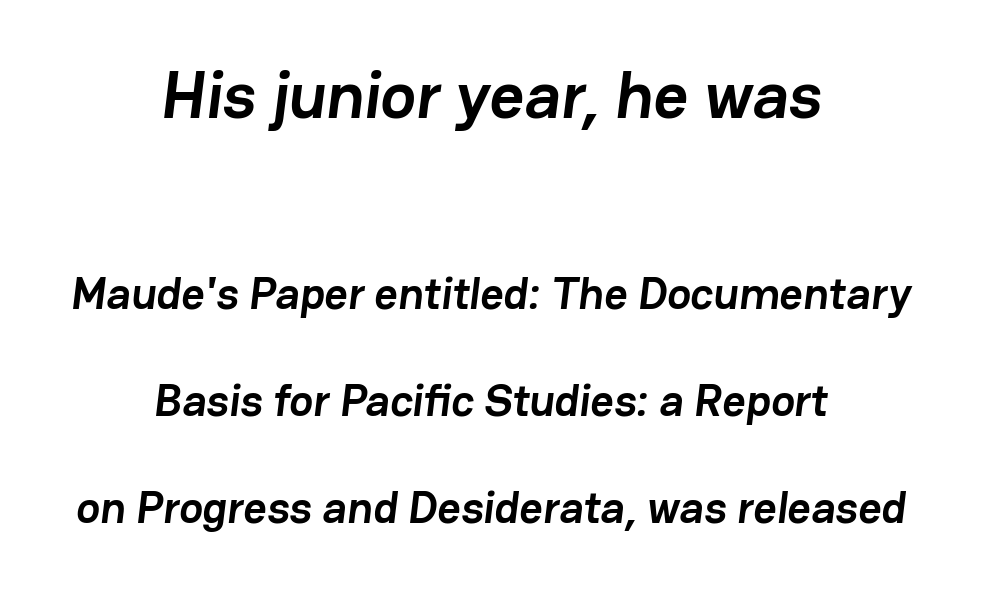
The image shows 67 px semibold sans-serif type; set centered, loose line spacing (2.38x), normal letter spacing, not underlined; the first (top) block is 1.49x larger; low stroke contrast and a medium x-height.
